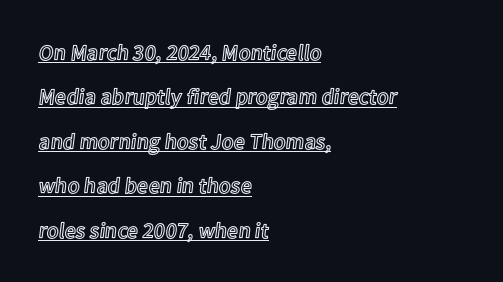
{"underline": "yes", "align": "left", "line_spacing": "loose", "line_spacing_ratio": 2.02, "letter_spacing": "normal", "letter_spacing_em": 0.0, "glyph_px": 22}
